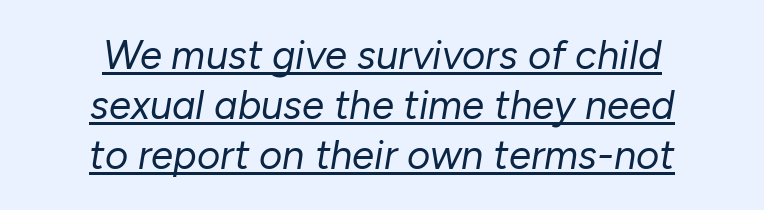
The image shows 40 px regular-weight type, italic (leaning right); set centered, normal line spacing (1.25x), normal letter spacing, underlined; low stroke contrast and a medium x-height.
